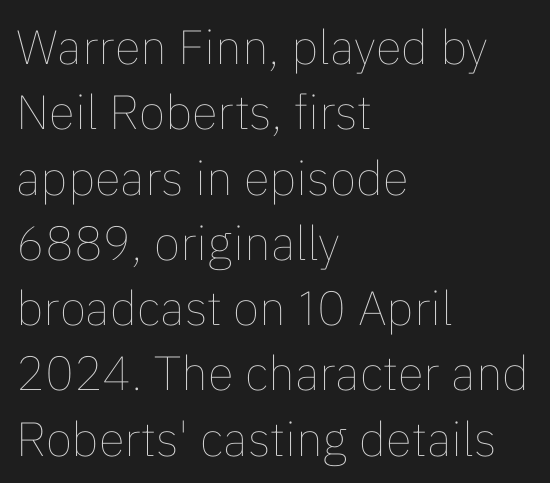
{"italic": "no", "bold": "no", "weight": "thin", "width": "normal", "stroke_contrast": "low", "x_height": "medium", "monospaced": "no", "underline": "no", "align": "left", "line_spacing": "normal", "line_spacing_ratio": 1.36, "letter_spacing": "normal", "letter_spacing_em": 0.0, "glyph_px": 48}
